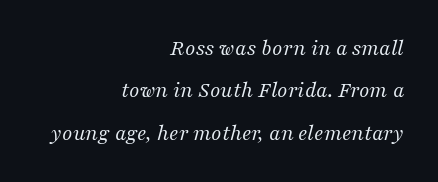
{"italic": "yes", "lean": "right", "slant_degrees": 16, "bold": "no", "underline": "no", "align": "right", "line_spacing_ratio": 1.84, "letter_spacing": "normal", "letter_spacing_em": 0.0, "glyph_px": 23}
